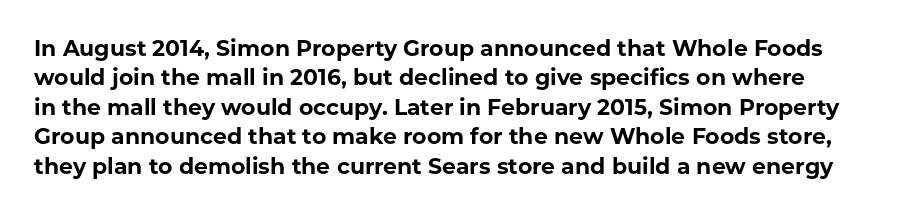
The image shows 22 px bold type, upright; set normal line spacing (1.34x), normal letter spacing, not underlined.
